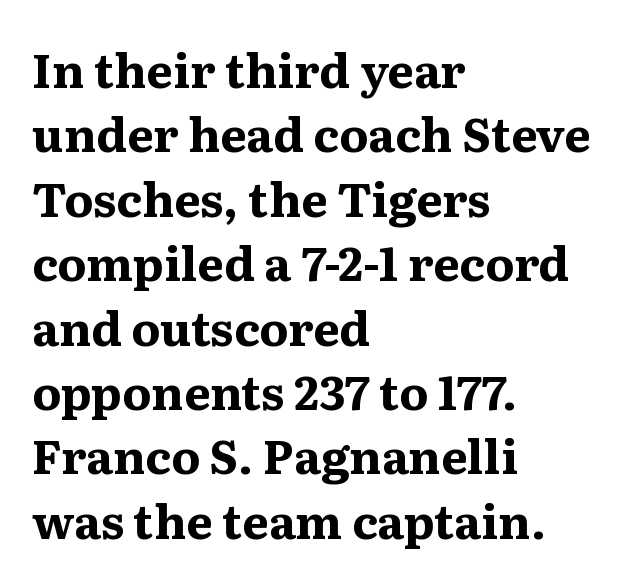
{"serif": "yes", "italic": "no", "bold": "yes", "weight": "bold", "width": "normal", "stroke_contrast": "medium", "x_height": "medium", "monospaced": "no", "underline": "no", "align": "left", "line_spacing": "normal", "line_spacing_ratio": 1.37, "letter_spacing": "normal", "letter_spacing_em": 0.0, "glyph_px": 47}
